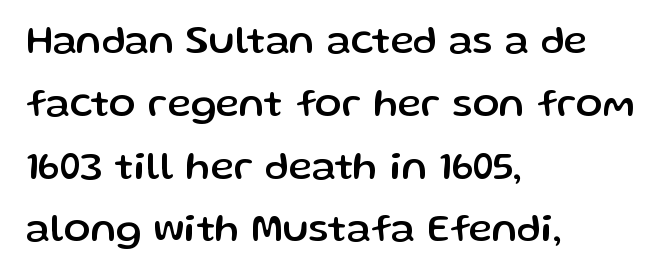
The image shows 40 px sans-serif type, upright; set left-aligned, normal line spacing (1.57x), normal letter spacing, not underlined; low stroke contrast and a medium x-height.
